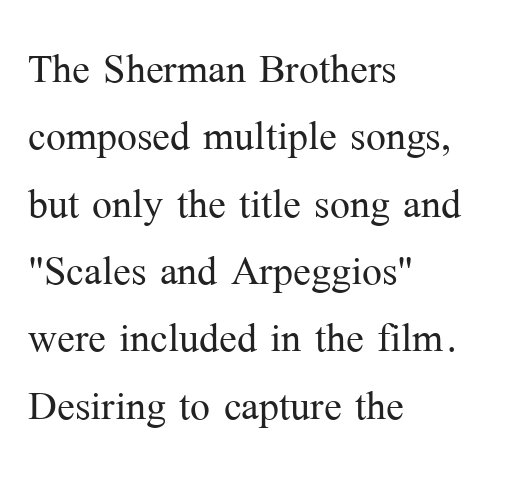
{"serif": "yes", "italic": "no", "bold": "no", "weight": "light", "width": "normal", "stroke_contrast": "medium", "x_height": "medium", "monospaced": "no", "underline": "no", "align": "left", "line_spacing": "normal", "line_spacing_ratio": 1.27, "letter_spacing": "normal", "letter_spacing_em": 0.0, "glyph_px": 53}
